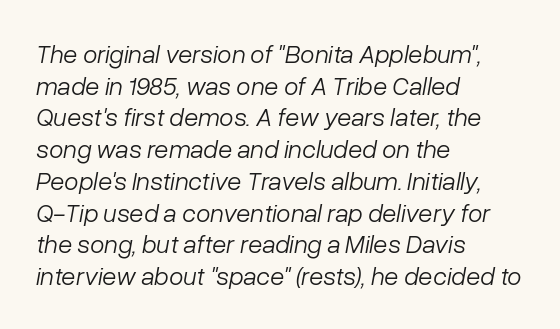
The glyphs look as if they've been sheared to an angle. There is no visible air inserted between adjacent glyphs. Short and long lines alike share a common starting point at left. These glyphs show unthickened strokes, regular width or finer. The words here are not underlined.
